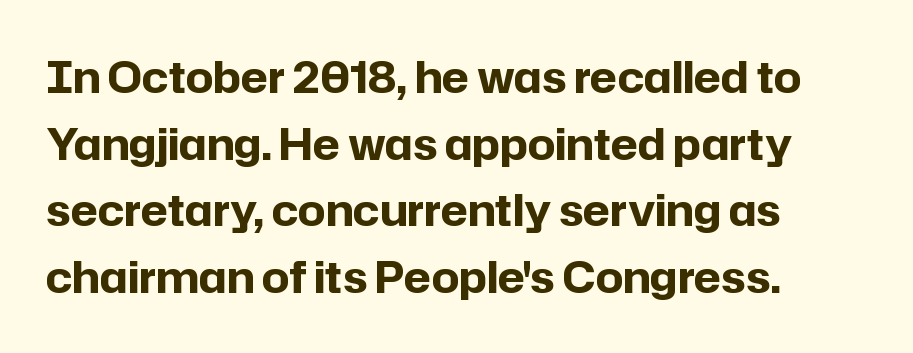
The image shows 43 px bold sans-serif type, upright; set left-aligned, normal line spacing (1.55x), normal letter spacing, not underlined; low stroke contrast and a medium x-height.
